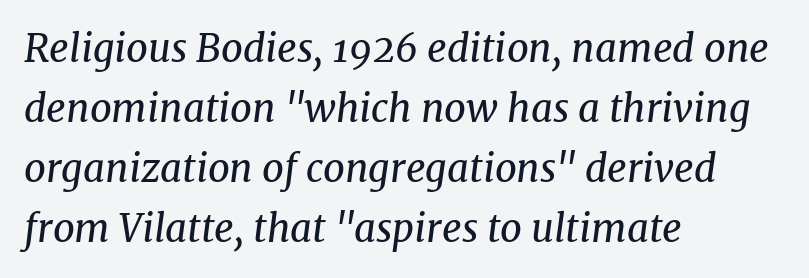
{"serif": "yes", "italic": "yes", "lean": "right", "slant_degrees": 8, "bold": "no", "weight": "regular", "width": "normal", "stroke_contrast": "medium", "x_height": "medium", "monospaced": "no", "underline": "no", "align": "left", "line_spacing": "normal", "line_spacing_ratio": 1.58, "letter_spacing": "normal", "letter_spacing_em": 0.0, "glyph_px": 38}
